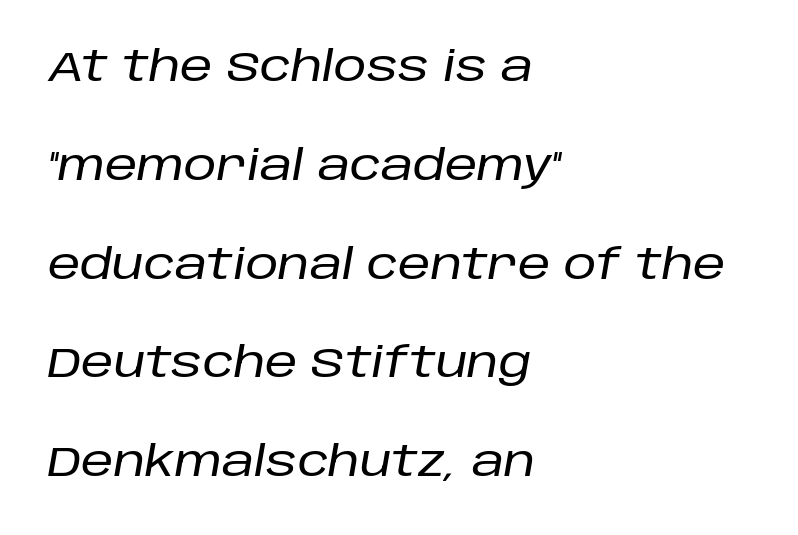
{"italic": "yes", "lean": "right", "slant_degrees": 10, "width": "normal", "stroke_contrast": "low", "x_height": "large", "monospaced": "no", "underline": "no", "align": "left", "line_spacing": "loose", "line_spacing_ratio": 2.41, "letter_spacing": "normal", "letter_spacing_em": 0.0, "glyph_px": 41}
